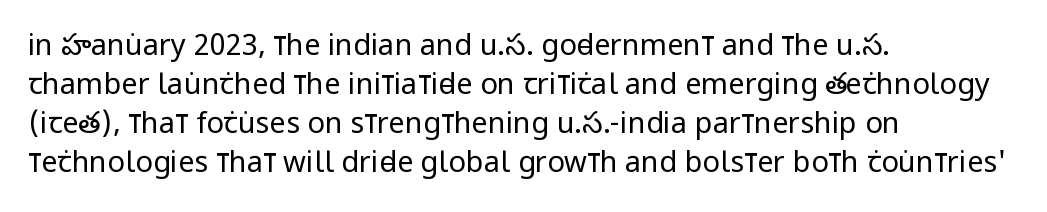
The image shows 29 px regular-weight, condensed sans-serif type, upright; set left-aligned, normal line spacing (1.34x), normal letter spacing, not underlined; low stroke contrast and a large x-height.
